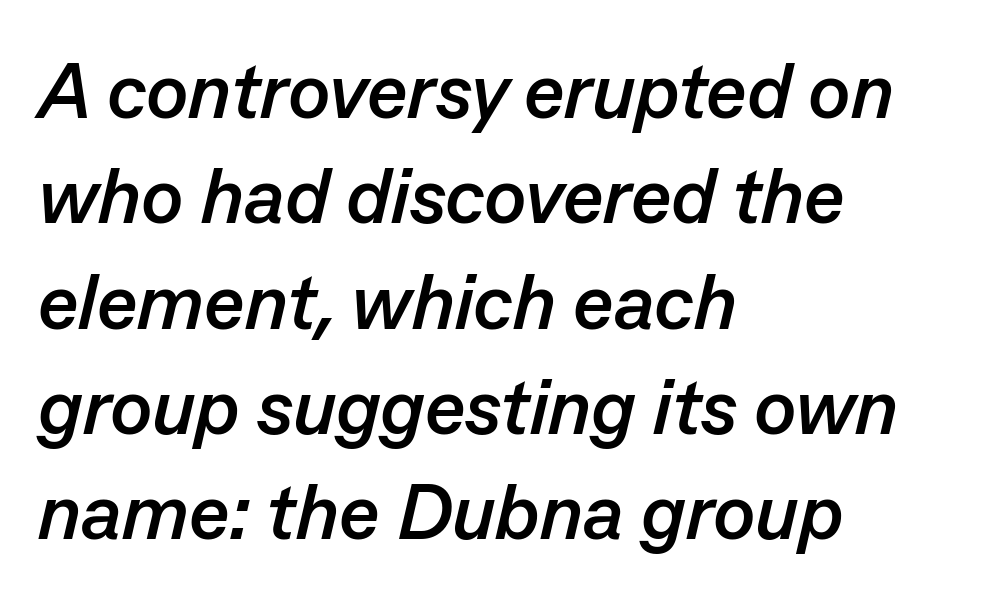
Q: Is the text bold? A: Yes.
Q: Is the text italic (slanted)? A: Yes, it leans right by about 13 degrees.
Q: Is the text underlined? A: No.
Q: How is the paragraph aligned? A: Left-aligned.
Q: Is the spacing between letters normal or unusually wide? A: Normal.
Q: Is the spacing between lines tight, normal or loose? A: Normal.
Q: Width (condensed, normal, or wide)? A: Normal.
Q: Stroke contrast? A: Low.
Q: x-height? A: Medium.
Q: Monospaced? A: No.
